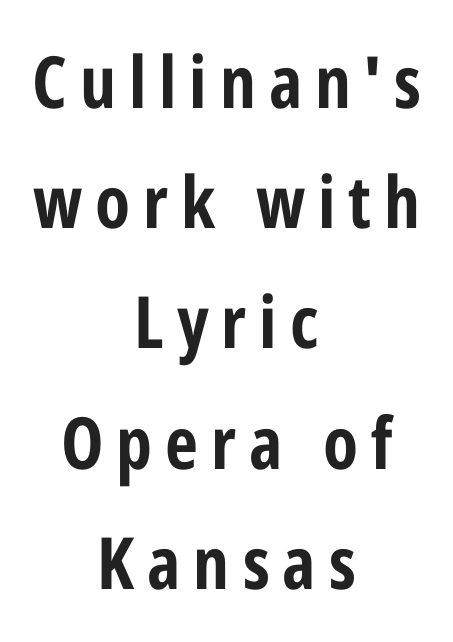
{"serif": "no", "italic": "no", "bold": "yes", "weight": "bold", "width": "condensed", "stroke_contrast": "low", "x_height": "medium", "monospaced": "no", "underline": "no", "align": "center", "line_spacing": "normal", "line_spacing_ratio": 1.67, "glyph_px": 72}
